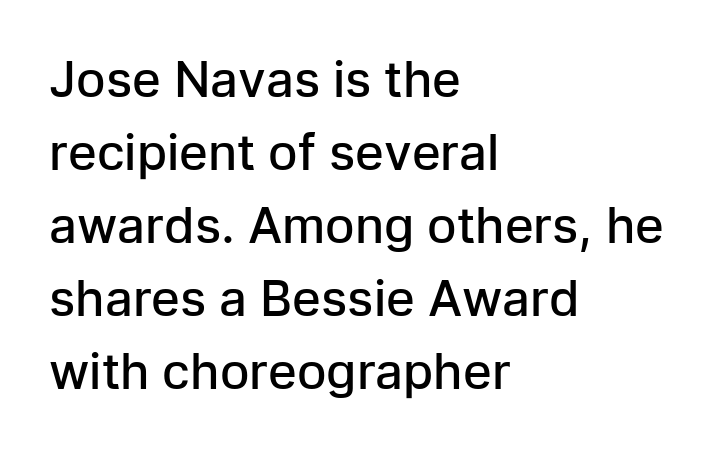
Q: Is the text bold? A: Semi-bold.
Q: Is the text italic (slanted)? A: No, it is upright.
Q: Is the typeface a serif or a sans-serif typeface? A: Sans-serif.
Q: Is the text underlined? A: No.
Q: How is the paragraph aligned? A: Left-aligned.
Q: Is the spacing between letters normal or unusually wide? A: Normal.
Q: Is the spacing between lines tight, normal or loose? A: Normal.
Q: Width (condensed, normal, or wide)? A: Normal.
Q: Stroke contrast? A: Low.
Q: x-height? A: Medium.
Q: Monospaced? A: No.
